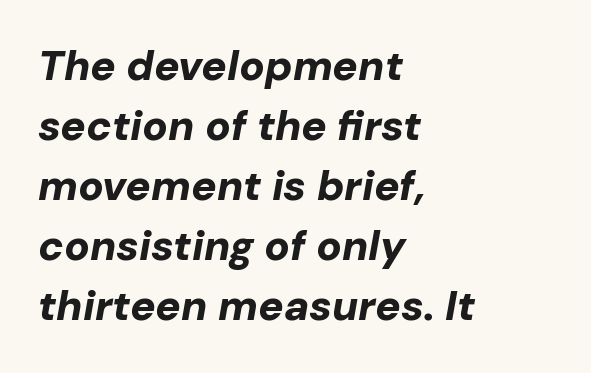
The image shows 42 px bold type, italic (leaning right); set left-aligned, normal line spacing (1.43x), normal letter spacing, not underlined; low stroke contrast and a medium x-height.
